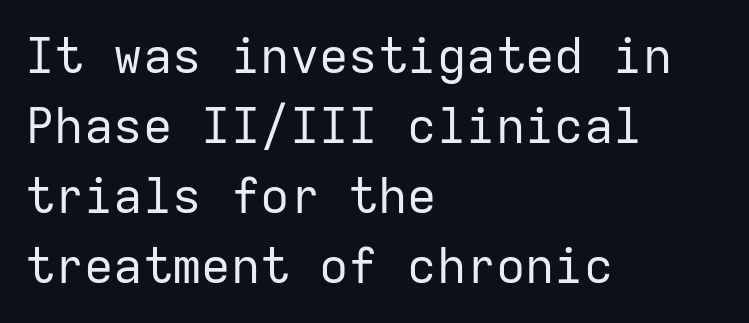
The image shows 49 px regular-weight sans-serif type, upright, monospaced; set left-aligned, normal line spacing (1.43x), normal letter spacing, not underlined; low stroke contrast and a medium x-height.
